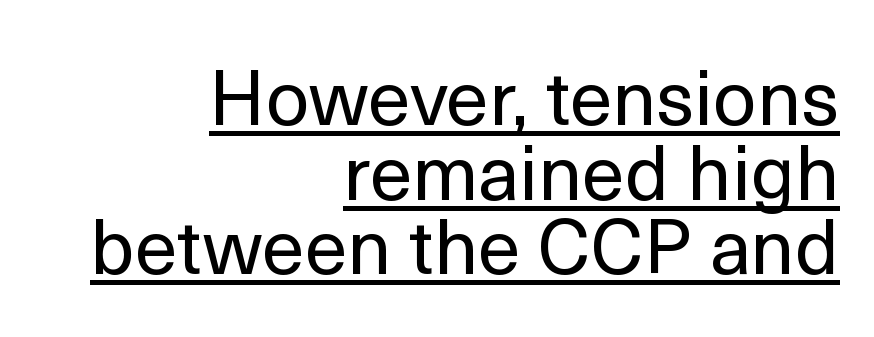
The image shows 77 px regular-weight sans-serif type, upright; set right-aligned, tight line spacing (0.97x), normal letter spacing, underlined; a medium x-height.
